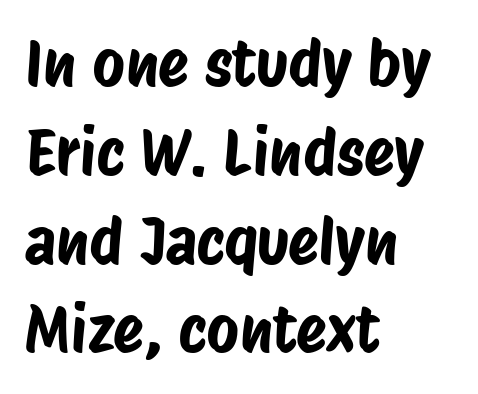
{"serif": "no", "width": "condensed", "stroke_contrast": "low", "x_height": "large", "monospaced": "no", "underline": "no", "align": "left", "line_spacing": "normal", "line_spacing_ratio": 1.41, "letter_spacing": "normal", "letter_spacing_em": 0.0, "glyph_px": 63}
